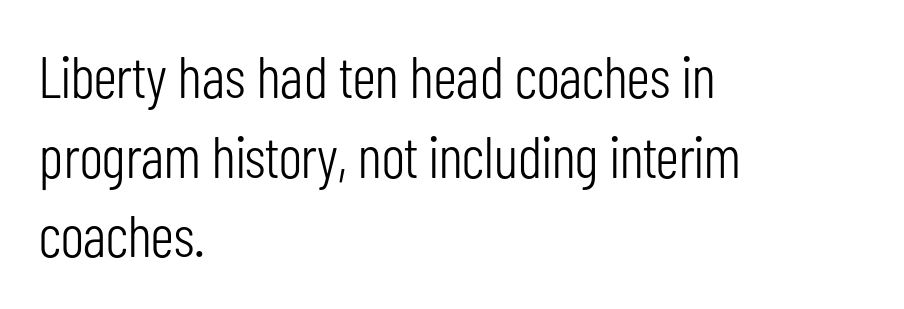
Q: Is the text bold? A: No.
Q: Is the text italic (slanted)? A: No, it is upright.
Q: Is the typeface a serif or a sans-serif typeface? A: Sans-serif.
Q: Is the text underlined? A: No.
Q: How is the paragraph aligned? A: Left-aligned.
Q: Is the spacing between letters normal or unusually wide? A: Normal.
Q: Is the spacing between lines tight, normal or loose? A: Normal.
Q: Width (condensed, normal, or wide)? A: Condensed.
Q: Stroke contrast? A: Low.
Q: x-height? A: Medium.
Q: Monospaced? A: No.
